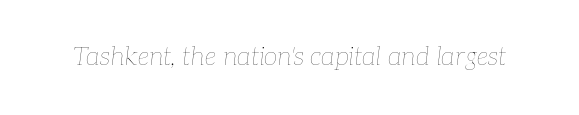
The image shows 25 px text type, italic (leaning right); set normal letter spacing, not underlined.
